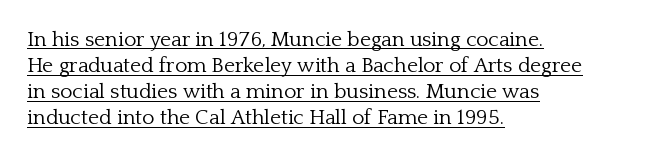
Q: Is the text bold? A: No.
Q: Is the text italic (slanted)? A: No, it is upright.
Q: Is the text underlined? A: Yes.
Q: How is the paragraph aligned? A: Left-aligned.
Q: Is the spacing between letters normal or unusually wide? A: Normal.
